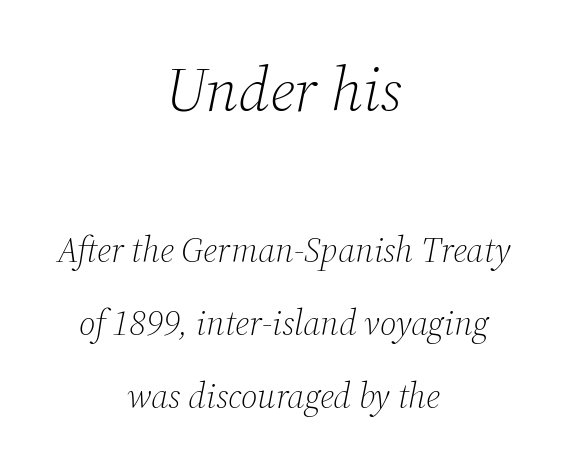
Caption: standard tracking, unaltered. Style check: oblique. The typesetter chose a symmetrical, centered arrangement here. The lines are spread far apart with generous leading. A typesetter would call this proportional, since set widths differ per character. Descenders are the only things crossing below the line.
